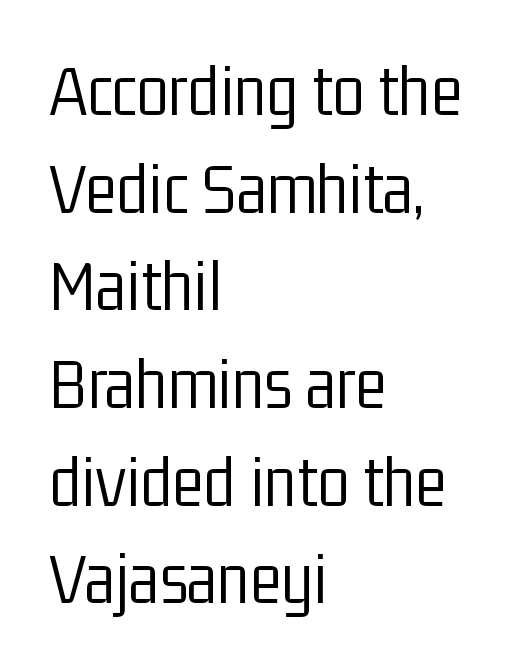
The image shows 74 px light, condensed sans-serif type, upright; set left-aligned, normal line spacing (1.32x), normal letter spacing, not underlined; low stroke contrast and a medium x-height.
